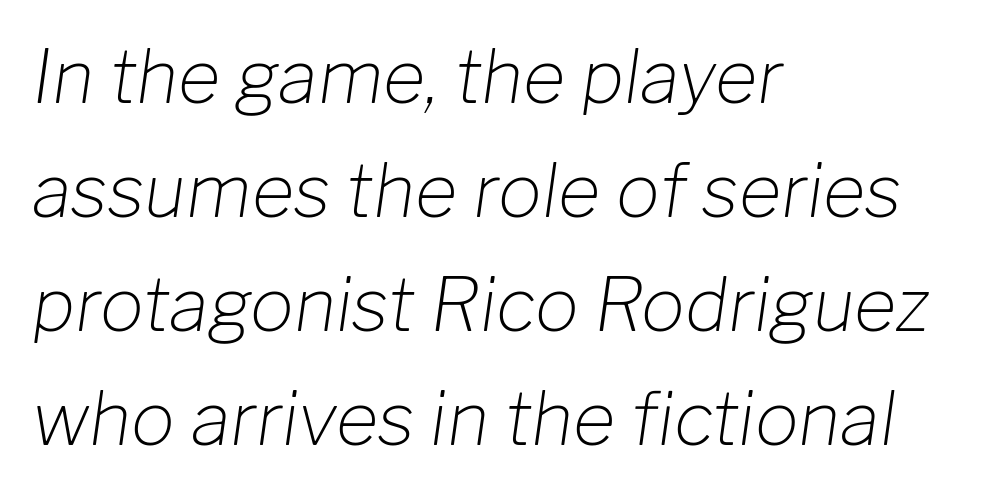
Tall strokes in this sample are angled rather than plumb. Typeset ragged right — the left edge is the straight one. The passage shown is not underscored anywhere. Note the varied advance widths — an 'i' is clearly narrower than an 'm'.
